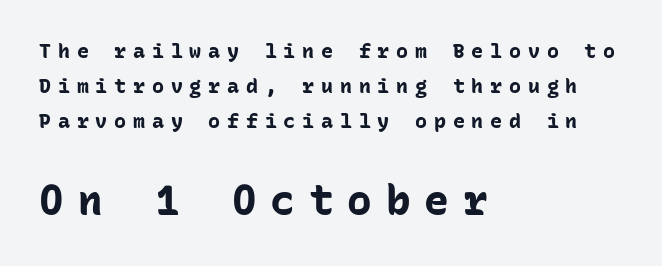
Q: Is the text bold? A: Yes.
Q: Is the text italic (slanted)? A: No, it is upright.
Q: Is the typeface a serif or a sans-serif typeface? A: Sans-serif.
Q: Is the text underlined? A: No.
Q: How is the paragraph aligned? A: Left-aligned.
Q: Is the spacing between letters normal or unusually wide? A: Unusually wide.
Q: Which block of text is set in a larger size, the first (top) or the second (bottom)? A: The second (bottom) one.
Q: Width (condensed, normal, or wide)? A: Normal.
Q: Stroke contrast? A: Low.
Q: x-height? A: Medium.
Q: Monospaced? A: Yes.
